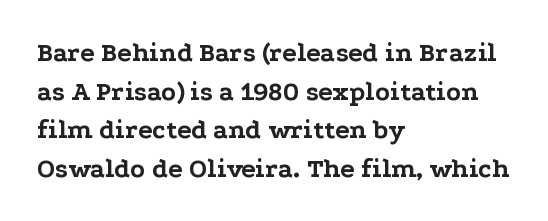
Q: Is the text bold? A: Yes.
Q: Is the text italic (slanted)? A: No, it is upright.
Q: Is the text underlined? A: No.
Q: How is the paragraph aligned? A: Left-aligned.
Q: Is the spacing between letters normal or unusually wide? A: Normal.
Q: Is the spacing between lines tight, normal or loose? A: Normal.
